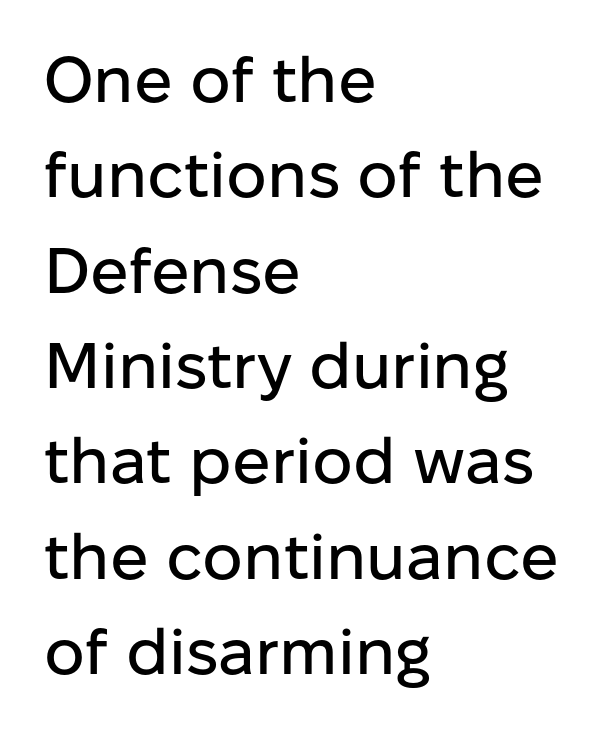
Compared with a centered layout, this one pins lines to the left instead. Compared with typical body copy, the letter spacing here is the same. The string is rendered with underlining switched off. If you drew a line through each stem, it would be perfectly vertical. Character widths vary here, with narrow letters taking less room than wide ones.
